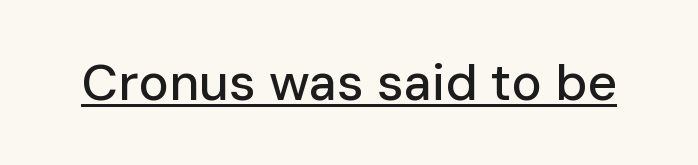
Q: Is the text italic (slanted)? A: No, it is upright.
Q: Is the typeface a serif or a sans-serif typeface? A: Sans-serif.
Q: Is the text underlined? A: Yes.
Q: Is the spacing between letters normal or unusually wide? A: Normal.
Q: Width (condensed, normal, or wide)? A: Normal.
Q: Stroke contrast? A: Low.
Q: x-height? A: Medium.
Q: Monospaced? A: No.
